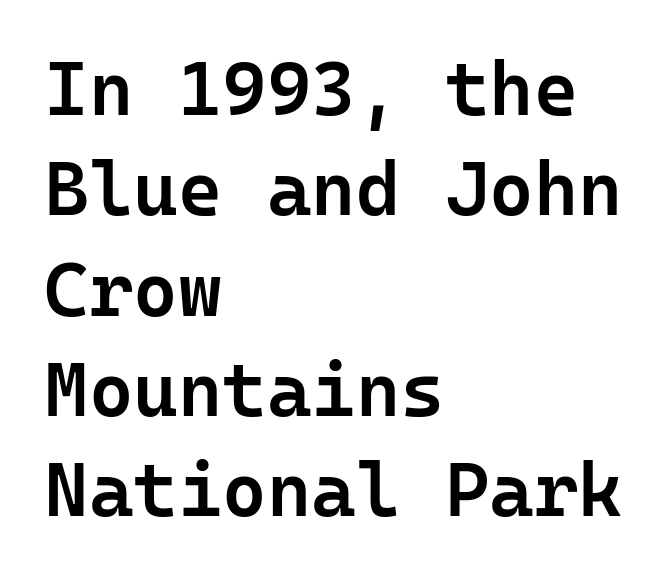
You could count columns in this text — the font is strictly monospaced. A typesetter would label this face a sans. Do the letters lean? They stand straight. The zone under the glyphs is completely vacant. A classic flush-left, rag-right setting is used for this passage.
